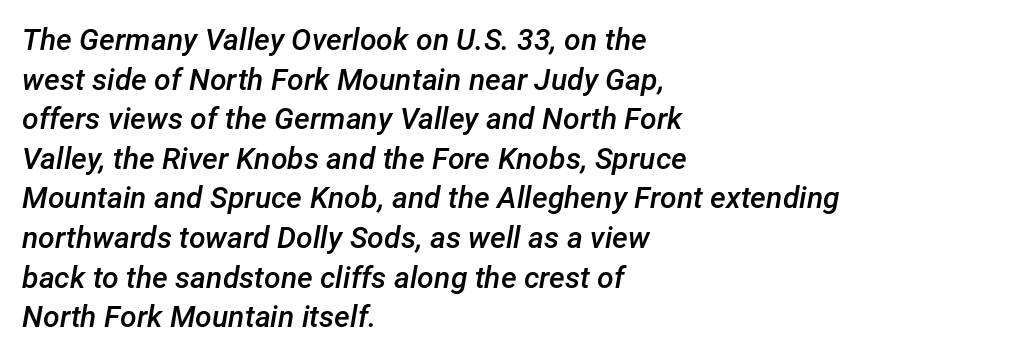
Q: Is the text bold? A: Semi-bold.
Q: Is the text italic (slanted)? A: Yes, it leans right by about 12 degrees.
Q: Is the text underlined? A: No.
Q: How is the paragraph aligned? A: Left-aligned.
Q: Is the spacing between letters normal or unusually wide? A: Normal.
Q: Is the spacing between lines tight, normal or loose? A: Normal.
Q: Width (condensed, normal, or wide)? A: Normal.
Q: Stroke contrast? A: Low.
Q: x-height? A: Medium.
Q: Monospaced? A: No.
